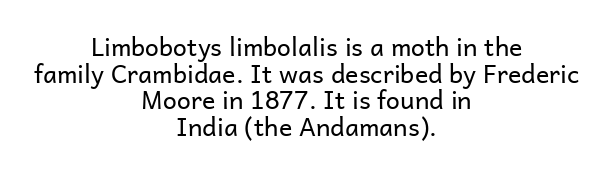
Q: Is the text bold? A: No.
Q: Is the text italic (slanted)? A: No, it is upright.
Q: Is the text underlined? A: No.
Q: How is the paragraph aligned? A: Centered.
Q: Is the spacing between letters normal or unusually wide? A: Normal.
Q: Is the spacing between lines tight, normal or loose? A: Tight.
